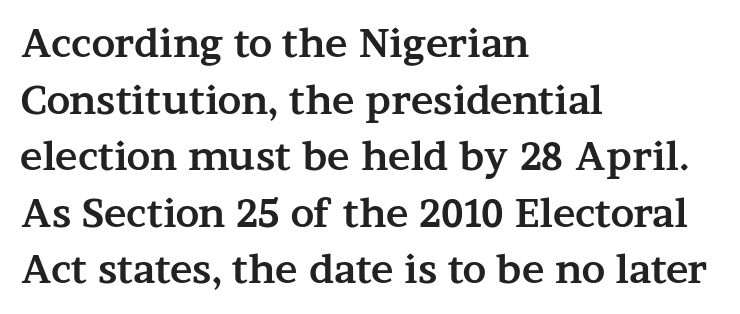
The image shows 38 px bold, wide serif type, upright; set left-aligned, normal line spacing (1.49x), normal letter spacing, not underlined; medium stroke contrast and a medium x-height.
